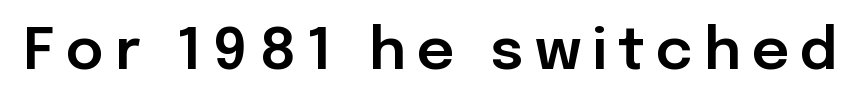
A roman cut, with each character standing at attention. The passage shown is typed in a proportional face where columns would drift. Each letter's strokes conclude bluntly, with no projecting serifs. The space beneath each line is pristine and unruled.
